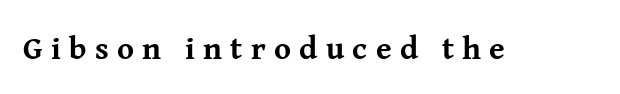
{"serif": "yes", "italic": "no", "bold": "yes", "weight": "bold", "width": "normal", "stroke_contrast": "medium", "x_height": "medium", "monospaced": "no", "underline": "no", "letter_spacing": "wide", "letter_spacing_em": 0.26, "glyph_px": 32}
